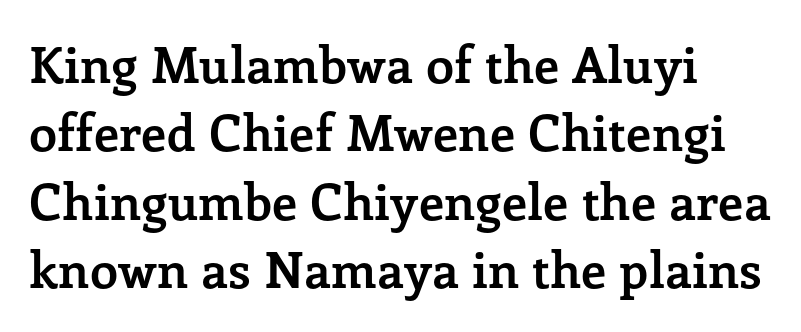
Plain, unruled lines of type. Little horizontal feet cap the strokes, marking this as serif type. Note the varied advance widths — an 'i' is clearly narrower than an 'm'. Between one letter and the next there's only the usual sliver of space. What's the leading like? Ordinary, nothing unusual. Does the lettering tilt? It doesn't — this is upright.
